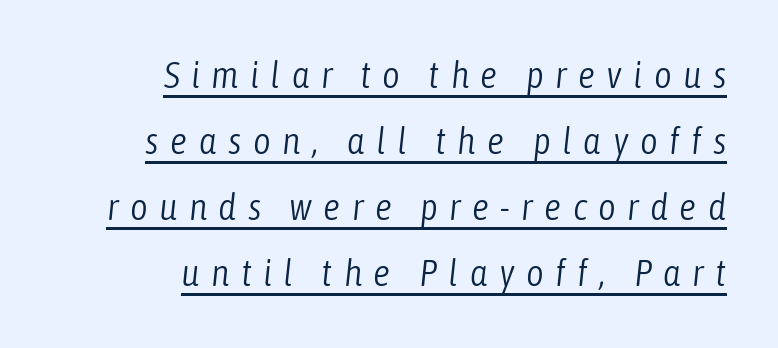
The font is comparable to plain body text, perhaps lighter. Compared with ordinary roman type, these characters are visibly tilted. Typeset ragged left — the right edge is the straight one. Does extra space separate the letters? Yes, quite a lot of it.
